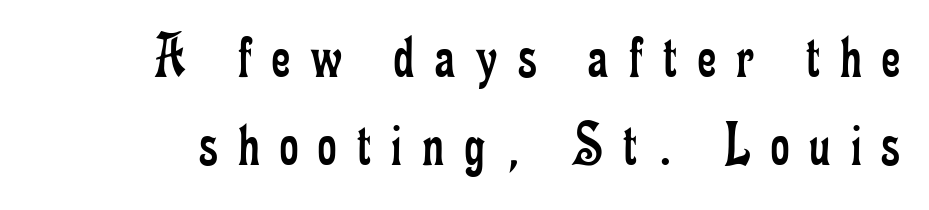
Q: Is the text bold? A: No.
Q: Is the text italic (slanted)? A: No, it is upright.
Q: Is the typeface a serif or a sans-serif typeface? A: Serif.
Q: Is the text underlined? A: No.
Q: Is the spacing between letters normal or unusually wide? A: Unusually wide.
Q: Is the spacing between lines tight, normal or loose? A: Normal.
Q: Width (condensed, normal, or wide)? A: Condensed.
Q: Stroke contrast? A: Low.
Q: x-height? A: Small.
Q: Monospaced? A: No.
